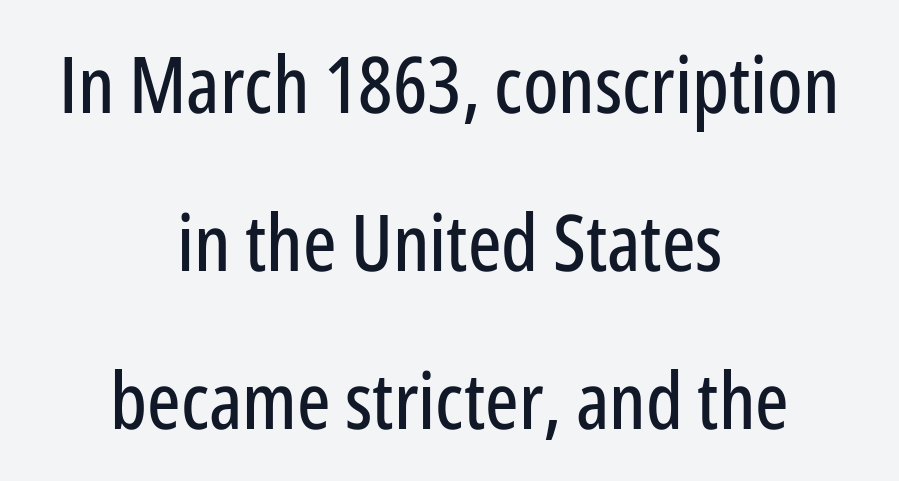
The image shows 79 px condensed sans-serif type, upright; set centered, loose line spacing (2.0x), normal letter spacing, not underlined; low stroke contrast and a medium x-height.
